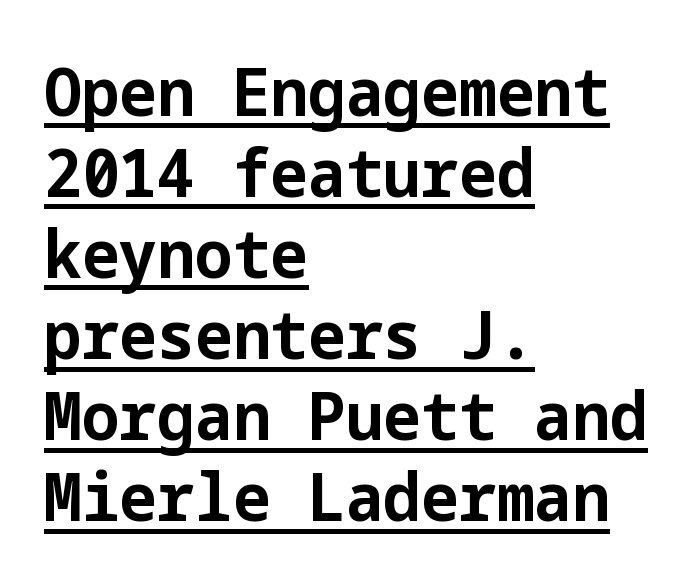
The image shows 67 px bold sans-serif type, upright; set left-aligned, line spacing 1.21x, normal letter spacing, underlined; low stroke contrast and a medium x-height.
